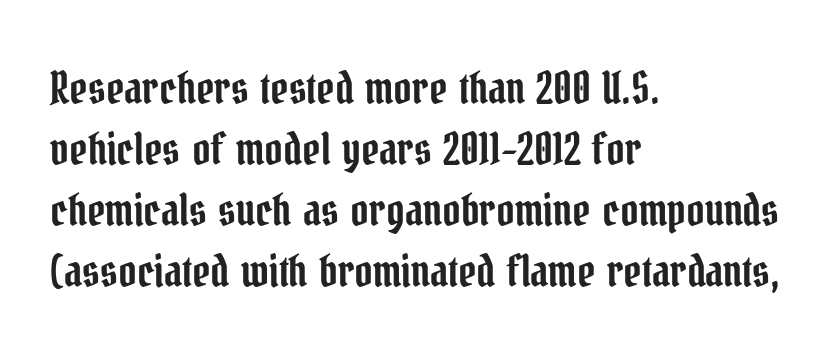
The image shows 44 px condensed serif type, upright; set left-aligned, normal line spacing (1.39x), normal letter spacing, not underlined; low stroke contrast and a medium x-height.
